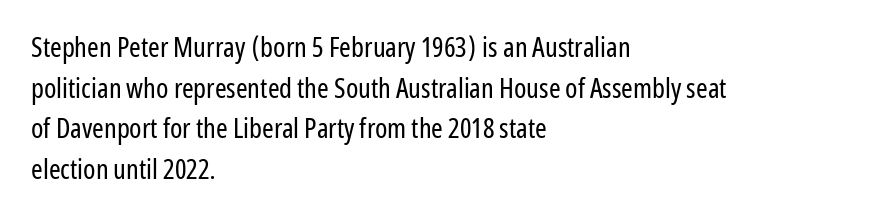
{"serif": "no", "italic": "no", "bold": "no", "weight": "regular", "width": "condensed", "stroke_contrast": "low", "x_height": "medium", "monospaced": "no", "underline": "no", "align": "left", "line_spacing": "normal", "line_spacing_ratio": 1.45, "letter_spacing": "normal", "letter_spacing_em": 0.0, "glyph_px": 28}
